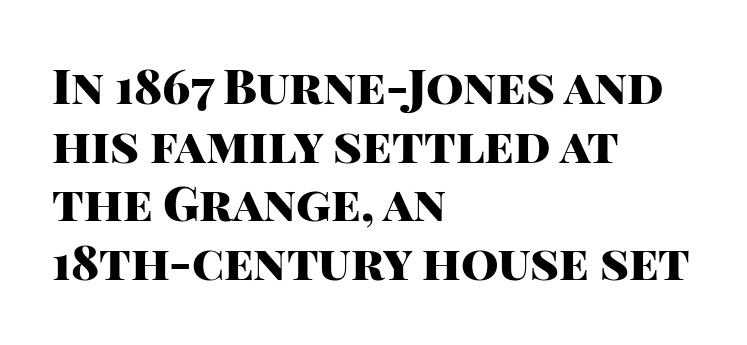
{"serif": "no", "italic": "no", "bold": "yes", "weight": "heavy", "width": "normal", "stroke_contrast": "high", "x_height": "large", "monospaced": "no", "underline": "no", "align": "left", "line_spacing_ratio": 1.22, "letter_spacing": "normal", "letter_spacing_em": 0.0, "glyph_px": 48}
